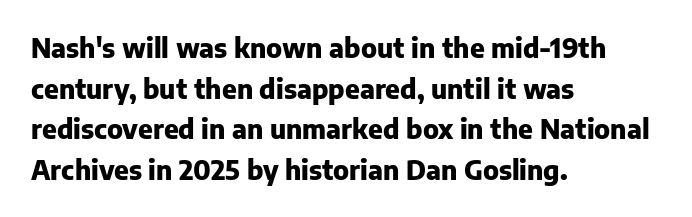
{"italic": "no", "bold": "yes", "underline": "no", "align": "left", "line_spacing": "normal", "line_spacing_ratio": 1.56, "letter_spacing": "normal", "letter_spacing_em": 0.0, "glyph_px": 26}
